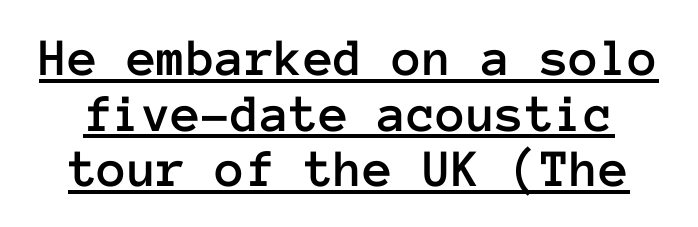
Q: Is the text italic (slanted)? A: No, it is upright.
Q: Is the text underlined? A: Yes.
Q: Is the spacing between letters normal or unusually wide? A: Normal.
Q: Is the spacing between lines tight, normal or loose? A: Tight.
Q: Width (condensed, normal, or wide)? A: Normal.
Q: Stroke contrast? A: Low.
Q: x-height? A: Medium.
Q: Monospaced? A: Yes.
